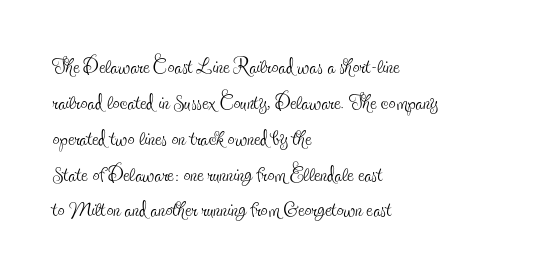
The space beneath each line is pristine and unruled. These lines are rendered in a variable-pitch font. The font family rendered here belongs to the serif group. The characters are drawn with everyday or finer stroke widths.
